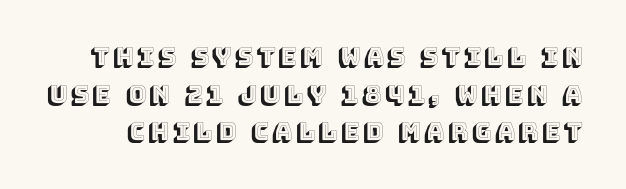
A typesetter would mark this as roman, not italic. Honestly, the row spacing looks completely unremarkable. The passage shown is not underscored anywhere.
